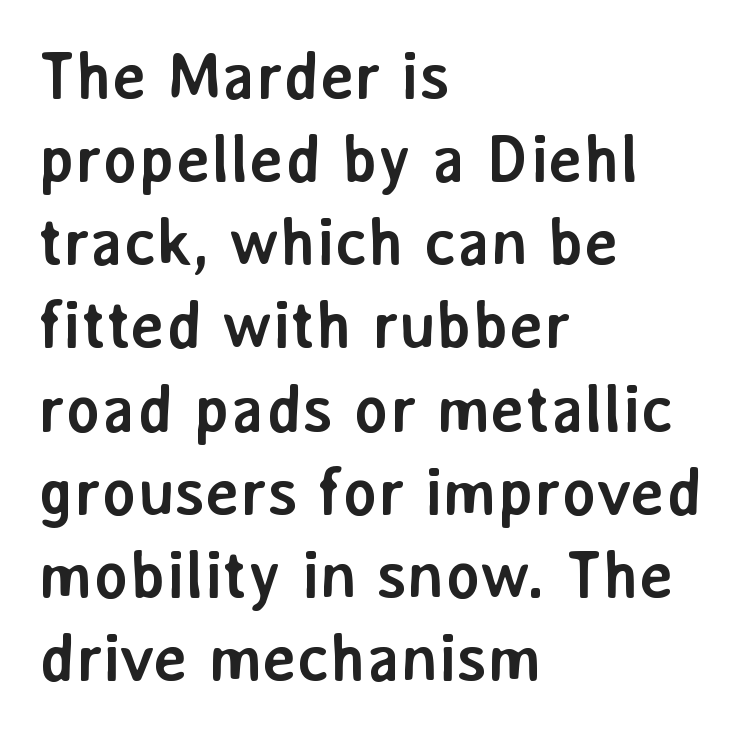
Q: Is the text bold? A: Yes.
Q: Is the text italic (slanted)? A: No, it is upright.
Q: Is the typeface a serif or a sans-serif typeface? A: Sans-serif.
Q: Is the text underlined? A: No.
Q: How is the paragraph aligned? A: Left-aligned.
Q: Is the spacing between letters normal or unusually wide? A: Normal.
Q: Is the spacing between lines tight, normal or loose? A: Normal.
Q: Width (condensed, normal, or wide)? A: Normal.
Q: Stroke contrast? A: Low.
Q: x-height? A: Medium.
Q: Monospaced? A: No.
